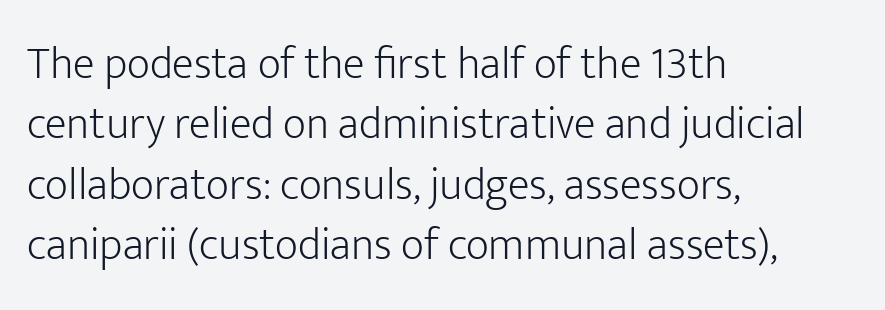
{"serif": "no", "italic": "no", "bold": "no", "weight": "light", "width": "normal", "stroke_contrast": "low", "x_height": "medium", "monospaced": "no", "underline": "no", "align": "left", "line_spacing": "normal", "line_spacing_ratio": 1.34, "letter_spacing": "normal", "letter_spacing_em": 0.0, "glyph_px": 45}
